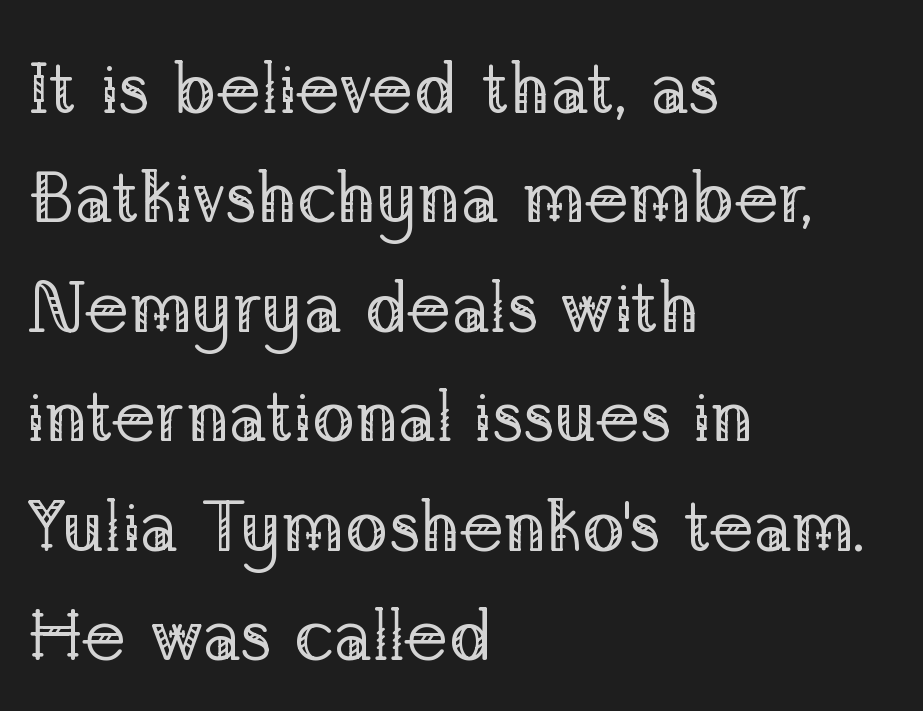
{"serif": "yes", "italic": "no", "bold": "no", "weight": "regular", "width": "normal", "stroke_contrast": "low", "x_height": "medium", "monospaced": "no", "underline": "no", "align": "left", "line_spacing": "normal", "line_spacing_ratio": 1.52, "letter_spacing": "normal", "letter_spacing_em": 0.0, "glyph_px": 72}
